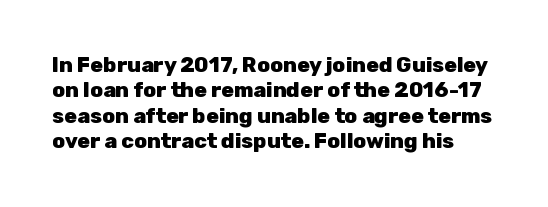
The image shows 21 px bold type, upright; set line spacing 1.21x, normal letter spacing, not underlined.
